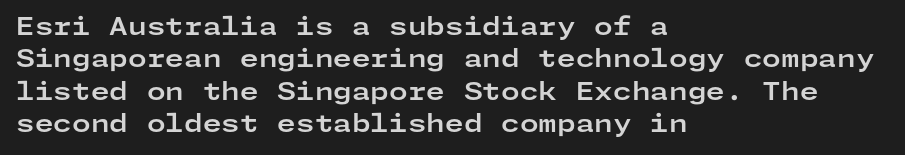
The image shows 24 px bold type, upright; set left-aligned, normal line spacing (1.35x), normal letter spacing, not underlined.
